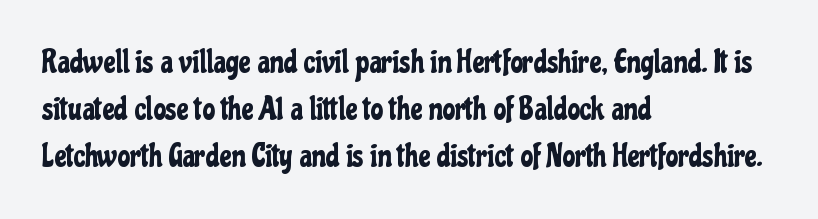
Q: Is the text italic (slanted)? A: No, it is upright.
Q: Is the typeface a serif or a sans-serif typeface? A: Sans-serif.
Q: Is the text underlined? A: No.
Q: How is the paragraph aligned? A: Left-aligned.
Q: Is the spacing between letters normal or unusually wide? A: Normal.
Q: Is the spacing between lines tight, normal or loose? A: Normal.
Q: Width (condensed, normal, or wide)? A: Condensed.
Q: Stroke contrast? A: Low.
Q: x-height? A: Medium.
Q: Monospaced? A: No.
